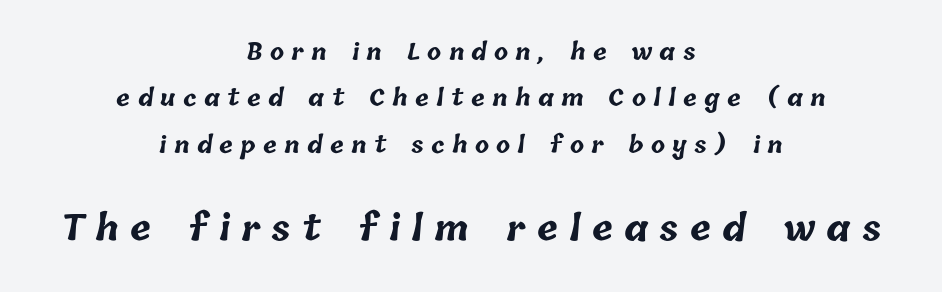
The image shows 35 px bold type; set centered, loose line spacing (2.02x), unusually wide letter spacing (+0.32 em), not underlined; the second (bottom) block is 1.52x larger; low stroke contrast and a medium x-height.
